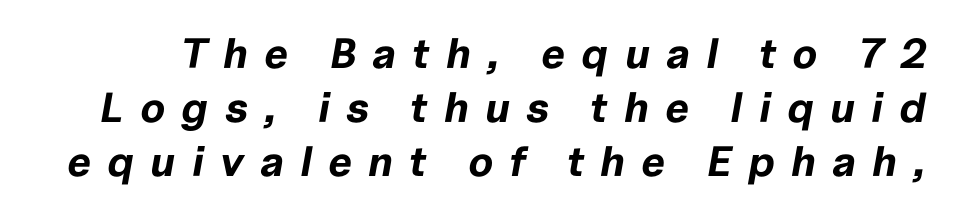
The string is rendered with underlining switched off. Pretty heavy lettering here — definitely bold. Is the letter spacing exaggerated? Yes — the characters are pushed far apart. Horizontal bands of white between lines are of average thickness. Does the lettering tilt? It does — this is italic.
